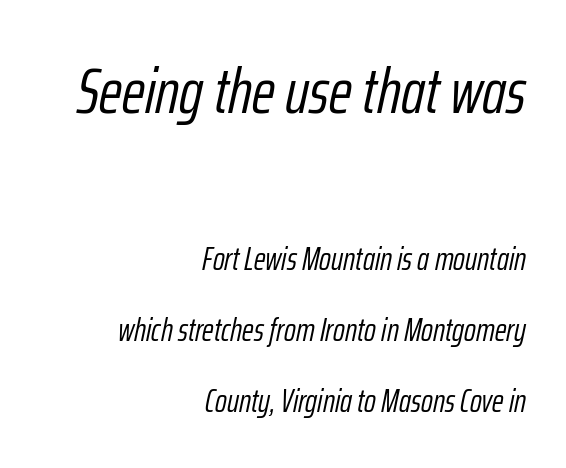
{"italic": "yes", "lean": "right", "slant_degrees": 12, "bold": "no", "weight": "light", "width": "condensed", "stroke_contrast": "low", "x_height": "medium", "monospaced": "no", "underline": "no", "align": "right", "line_spacing": "loose", "line_spacing_ratio": 2.22, "letter_spacing": "normal", "letter_spacing_em": 0.0, "larger_block": "first", "size_ratio": 2.0, "glyph_px": 64}
